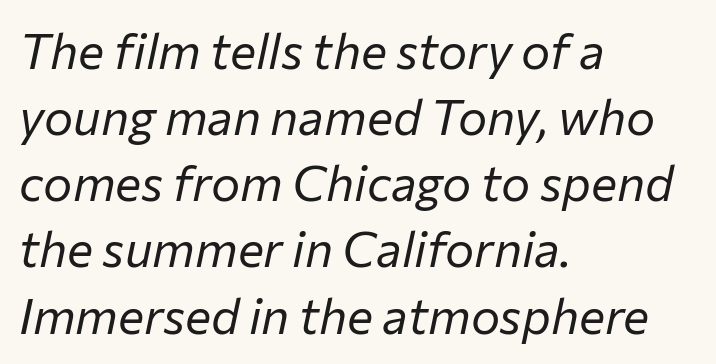
{"italic": "yes", "lean": "right", "slant_degrees": 12, "bold": "no", "weight": "regular", "width": "normal", "stroke_contrast": "low", "x_height": "medium", "monospaced": "no", "underline": "no", "align": "left", "line_spacing": "normal", "line_spacing_ratio": 1.35, "letter_spacing": "normal", "letter_spacing_em": 0.0, "glyph_px": 49}
